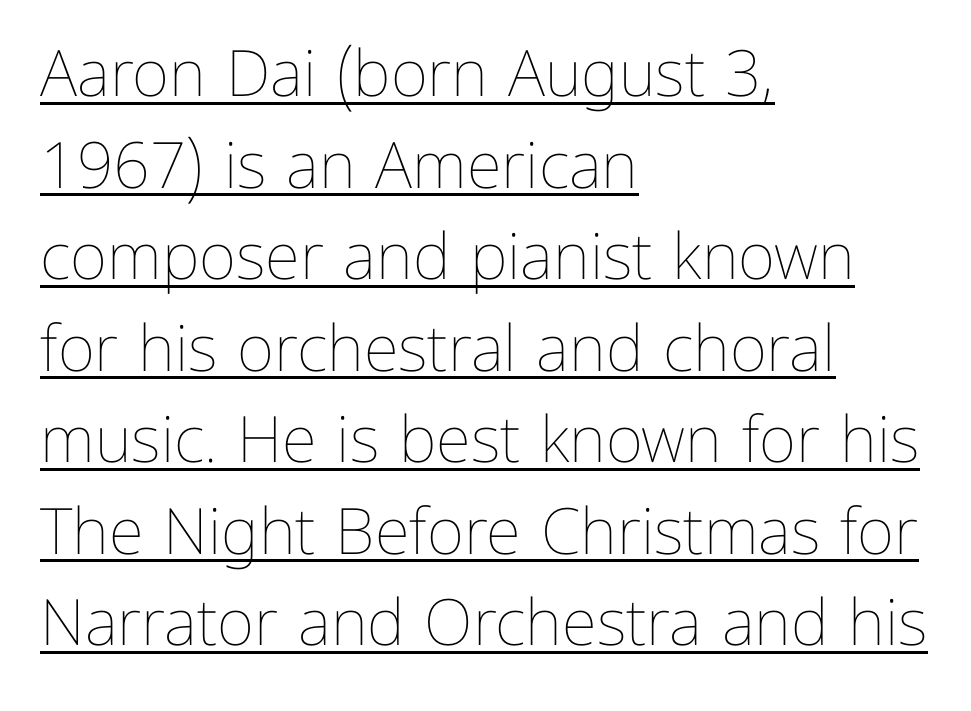
{"italic": "no", "bold": "no", "weight": "thin", "width": "normal", "stroke_contrast": "low", "x_height": "medium", "monospaced": "no", "underline": "yes", "align": "left", "line_spacing": "normal", "line_spacing_ratio": 1.43, "letter_spacing": "normal", "letter_spacing_em": 0.0, "glyph_px": 64}
